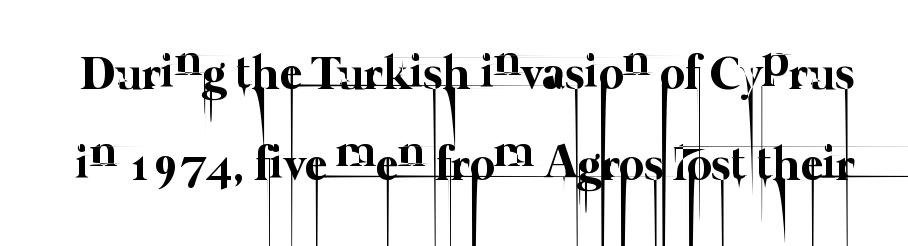
The image shows 48 px thin type; set loose line spacing (1.9x), normal letter spacing, not underlined; low stroke contrast and a medium x-height.
